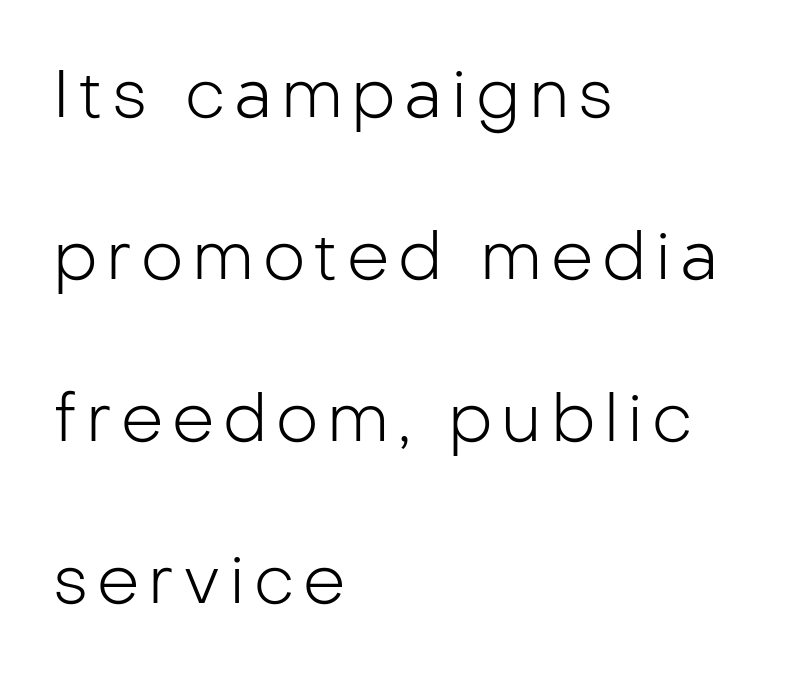
Q: Is the text bold? A: No.
Q: Is the text italic (slanted)? A: No, it is upright.
Q: Is the typeface a serif or a sans-serif typeface? A: Sans-serif.
Q: Is the text underlined? A: No.
Q: How is the paragraph aligned? A: Left-aligned.
Q: Is the spacing between lines tight, normal or loose? A: Loose.
Q: Width (condensed, normal, or wide)? A: Normal.
Q: Stroke contrast? A: Low.
Q: x-height? A: Medium.
Q: Monospaced? A: No.
